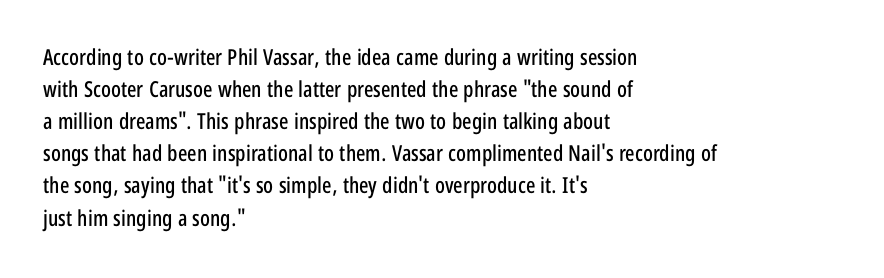
These lines were composed using upright roman letters. If you drew a ruler down the left edge, every line would touch it. In terms of leading, this rendering sits right in the middle. These lines keep a tight, regular rhythm from letter to letter. The glyphs are unaccompanied by any horizontal stroke below them.
